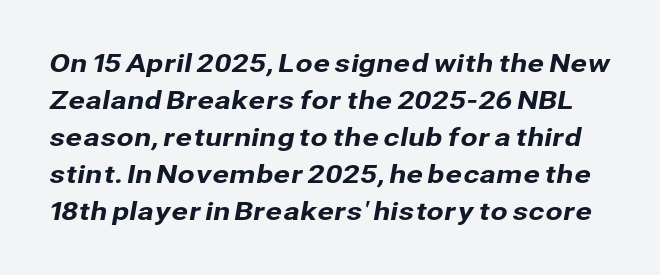
The image shows 25 px text type; set normal line spacing (1.48x), normal letter spacing, not underlined.
